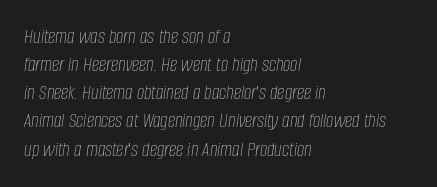
The image shows 21 px text type, italic (leaning right); set left-aligned, normal line spacing (1.34x), normal letter spacing, not underlined.
